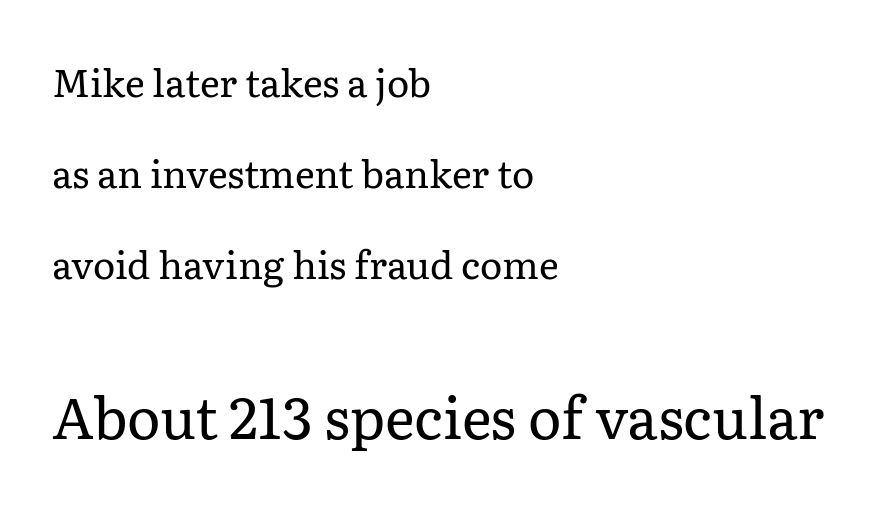
The image shows 57 px regular-weight serif type, upright; set left-aligned, loose line spacing (2.4x), normal letter spacing, not underlined; the second (bottom) block is 1.5x larger; low stroke contrast and a medium x-height.
